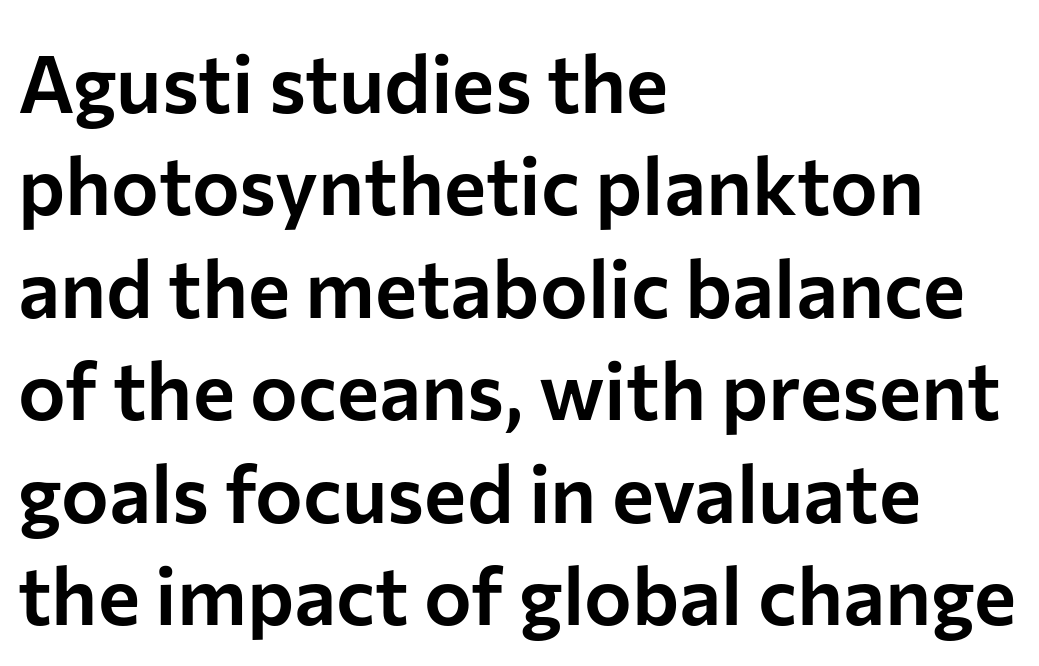
The specimen omits any rule beneath the text block's lines. Serif or sans? Sans — the stroke terminals are bare. You could call the tracking neutral — neither tight nor loose. Here the designer chose a conventional face with non-uniform glyph widths. Notice how descenders clear the ascenders below comfortably — that's standard leading. Where is the straight margin? On the left.
